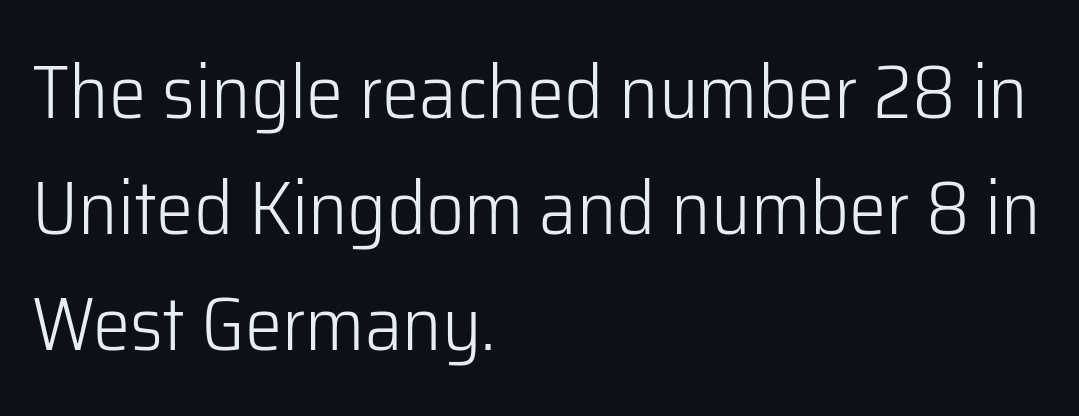
The image shows 75 px light sans-serif type, upright; set left-aligned, normal line spacing (1.55x), normal letter spacing, not underlined; low stroke contrast and a medium x-height.
